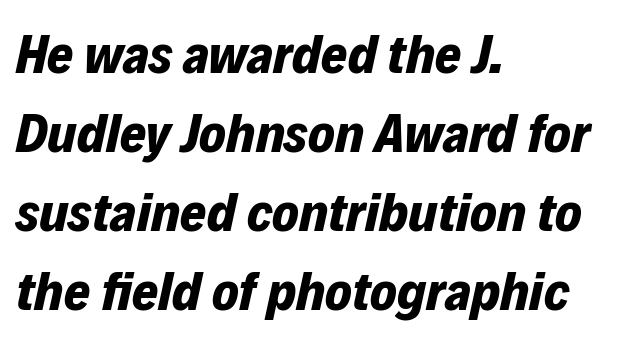
The image shows 56 px bold type, italic (leaning right); set left-aligned, normal line spacing (1.41x), normal letter spacing, not underlined; low stroke contrast and a medium x-height.
